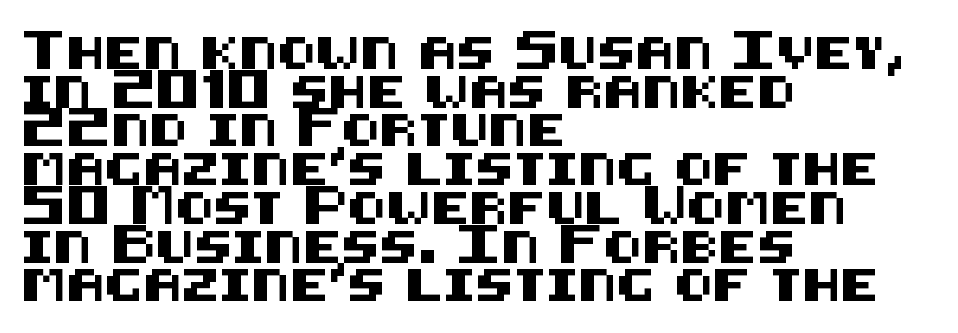
{"serif": "no", "italic": "no", "width": "normal", "stroke_contrast": "medium", "x_height": "large", "underline": "no", "align": "left", "line_spacing_ratio": 1.21, "letter_spacing": "normal", "letter_spacing_em": 0.0, "glyph_px": 32}
